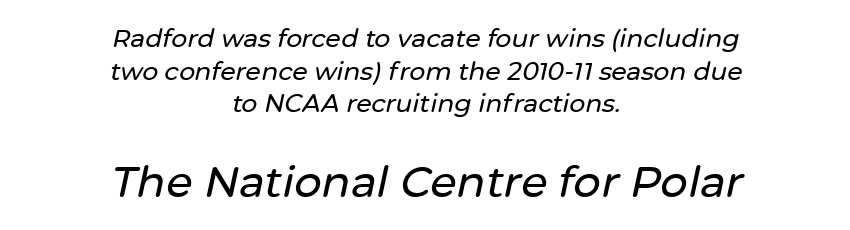
Q: Is the text italic (slanted)? A: Yes, it leans right by about 12 degrees.
Q: Is the text underlined? A: No.
Q: How is the paragraph aligned? A: Centered.
Q: Is the spacing between letters normal or unusually wide? A: Normal.
Q: Is the spacing between lines tight, normal or loose? A: Normal.
Q: Which block of text is set in a larger size, the first (top) or the second (bottom)? A: The second (bottom) one.
Q: Width (condensed, normal, or wide)? A: Normal.
Q: Stroke contrast? A: Low.
Q: x-height? A: Medium.
Q: Monospaced? A: No.
